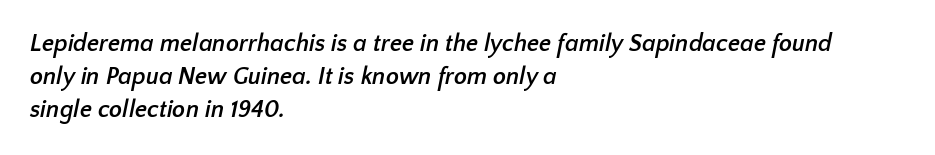
{"bold": "yes", "underline": "no", "align": "left", "line_spacing": "normal", "line_spacing_ratio": 1.38, "letter_spacing": "normal", "letter_spacing_em": 0.0, "glyph_px": 24}
